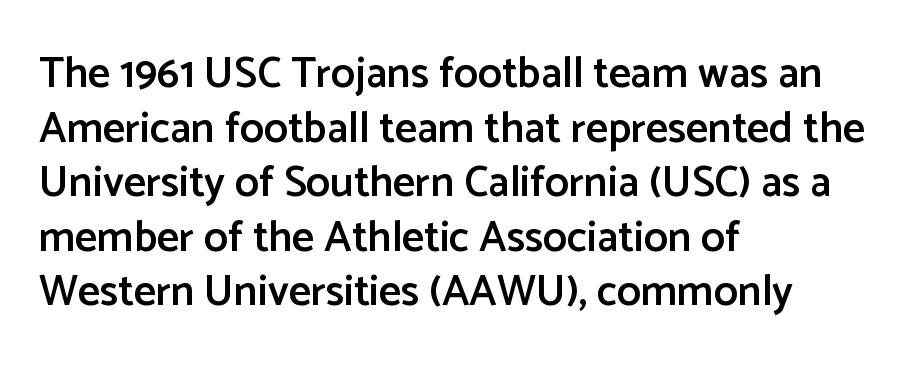
{"serif": "no", "italic": "no", "bold": "semi", "weight": "semibold", "width": "normal", "stroke_contrast": "low", "x_height": "medium", "monospaced": "no", "underline": "no", "align": "left", "line_spacing": "normal", "line_spacing_ratio": 1.27, "letter_spacing": "normal", "letter_spacing_em": 0.0, "glyph_px": 43}
